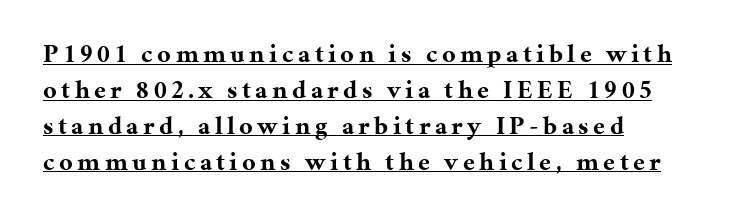
The passage shown stacks its lines at a standard gap. Each glyph is drawn with heavy, bold strokes. A baseline rule has been typeset under these characters. Ascenders rise straight up at ninety degrees. If you drew a ruler down the left edge, every line would touch it.
